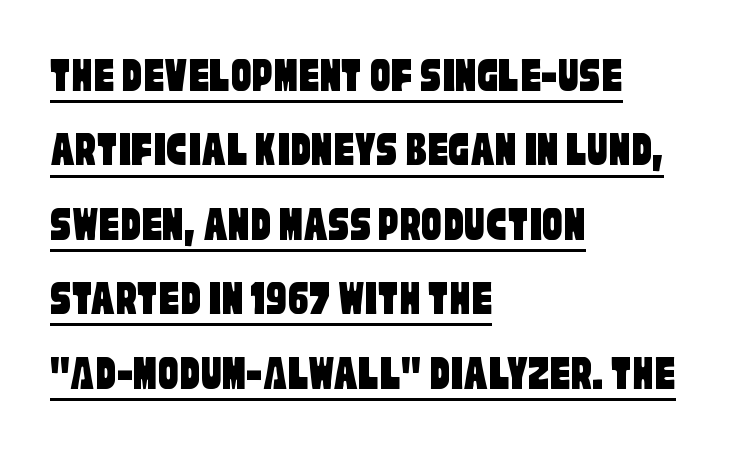
{"serif": "no", "width": "condensed", "stroke_contrast": "low", "x_height": "large", "monospaced": "no", "underline": "yes", "align": "left", "line_spacing": "normal", "line_spacing_ratio": 1.46, "letter_spacing": "normal", "letter_spacing_em": 0.0, "glyph_px": 51}
